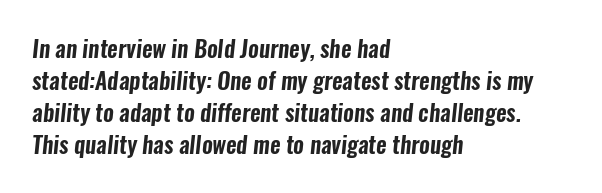
Descenders hang freely into open space. Observe the ordinary spacing: letters are neighbours, not strangers. Alignment: flush left. The vertical gap from one line to the next is medium.
